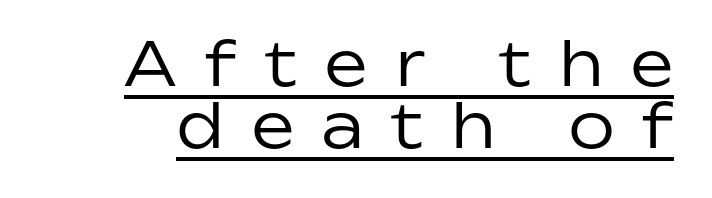
{"serif": "no", "italic": "no", "bold": "no", "weight": "regular", "width": "normal", "stroke_contrast": "low", "x_height": "medium", "monospaced": "no", "underline": "yes", "line_spacing": "tight", "line_spacing_ratio": 1.04, "letter_spacing": "wide", "letter_spacing_em": 0.48, "glyph_px": 60}
